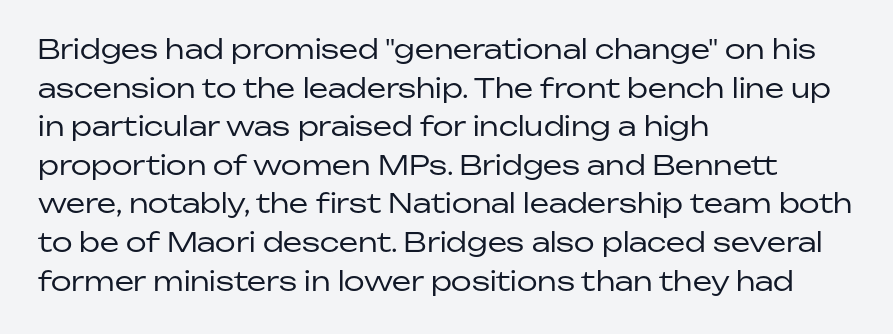
{"italic": "no", "bold": "no", "underline": "no", "align": "left", "line_spacing": "normal", "line_spacing_ratio": 1.43, "letter_spacing": "normal", "letter_spacing_em": 0.0, "glyph_px": 27}
